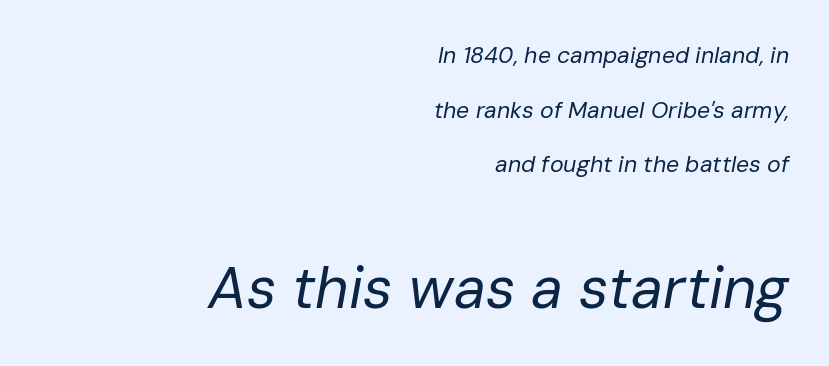
The image shows 58 px regular-weight type, italic (leaning right); set right-aligned, loose line spacing (2.37x), normal letter spacing, not underlined; the second (bottom) block is 2.52x larger; low stroke contrast and a medium x-height.
